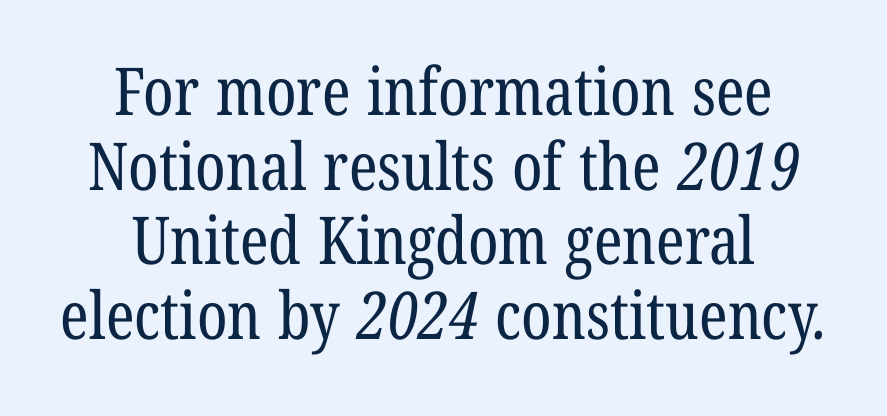
Both edges are ragged and mirror each other, which tells us the setting is centered. The typeface chosen for these lines features serifs. Varying glyph widths throughout — classic text-font behaviour. Nothing heavy about these letters — not bold at all. Interline gaps are noticeably narrow in this sample.
